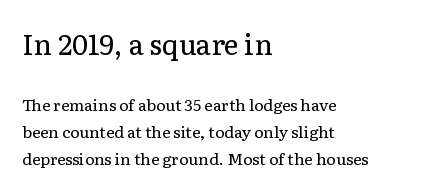
Q: Is the text bold? A: No.
Q: Is the text italic (slanted)? A: No, it is upright.
Q: Is the typeface a serif or a sans-serif typeface? A: Serif.
Q: Is the text underlined? A: No.
Q: How is the paragraph aligned? A: Left-aligned.
Q: Is the spacing between letters normal or unusually wide? A: Normal.
Q: Is the spacing between lines tight, normal or loose? A: Normal.
Q: Which block of text is set in a larger size, the first (top) or the second (bottom)? A: The first (top) one.
Q: Width (condensed, normal, or wide)? A: Normal.
Q: Stroke contrast? A: Low.
Q: x-height? A: Medium.
Q: Monospaced? A: No.
